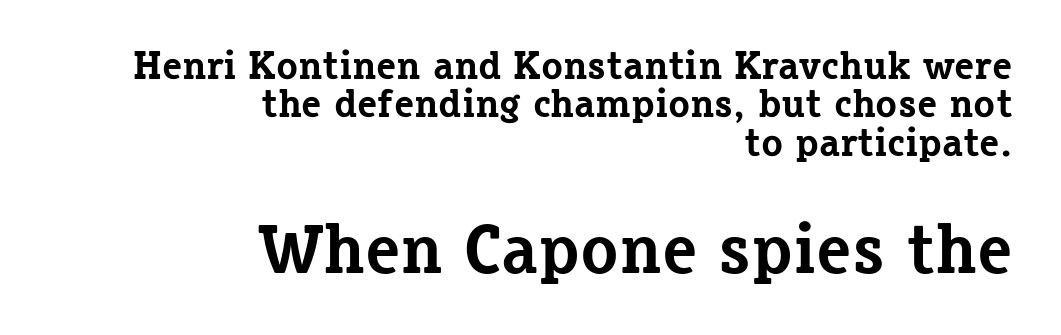
Q: Is the text bold? A: Yes.
Q: Is the text italic (slanted)? A: No, it is upright.
Q: Is the typeface a serif or a sans-serif typeface? A: Serif.
Q: Is the text underlined? A: No.
Q: How is the paragraph aligned? A: Right-aligned.
Q: Is the spacing between letters normal or unusually wide? A: Normal.
Q: Is the spacing between lines tight, normal or loose? A: Tight.
Q: Which block of text is set in a larger size, the first (top) or the second (bottom)? A: The second (bottom) one.
Q: Width (condensed, normal, or wide)? A: Normal.
Q: Stroke contrast? A: Low.
Q: x-height? A: Medium.
Q: Monospaced? A: No.
